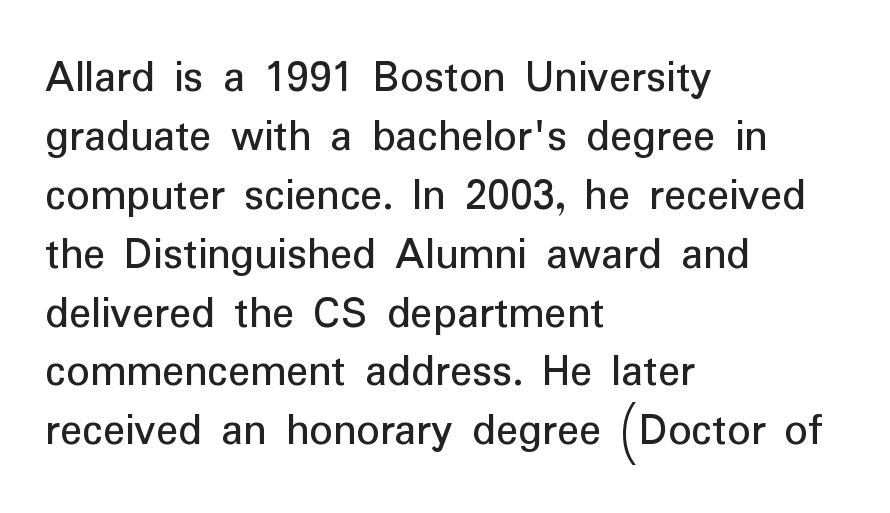
Q: Is the text bold? A: No.
Q: Is the text italic (slanted)? A: No, it is upright.
Q: Is the typeface a serif or a sans-serif typeface? A: Sans-serif.
Q: Is the text underlined? A: No.
Q: How is the paragraph aligned? A: Left-aligned.
Q: Is the spacing between letters normal or unusually wide? A: Normal.
Q: Is the spacing between lines tight, normal or loose? A: Normal.
Q: Width (condensed, normal, or wide)? A: Normal.
Q: Stroke contrast? A: Low.
Q: x-height? A: Medium.
Q: Monospaced? A: No.
